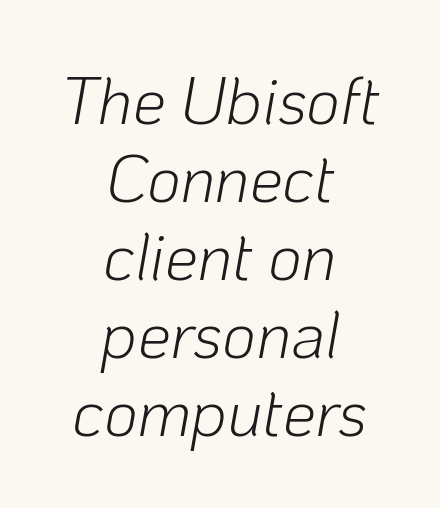
Q: Is the text bold? A: No.
Q: Is the text italic (slanted)? A: Yes, it leans right by about 10 degrees.
Q: Is the text underlined? A: No.
Q: How is the paragraph aligned? A: Centered.
Q: Is the spacing between letters normal or unusually wide? A: Normal.
Q: Width (condensed, normal, or wide)? A: Normal.
Q: Stroke contrast? A: Low.
Q: x-height? A: Medium.
Q: Monospaced? A: No.
